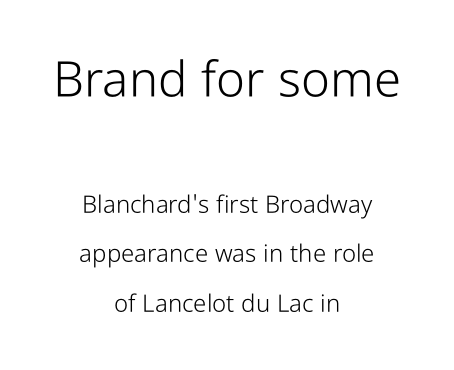
On a weight scale, this lands at 450 or below. This sample is center-justified, so both line endings float freely. Examine the stroke ends and you'll find no serifs. Underline: absent. Block one is the big one; block two sits smaller underneath.
